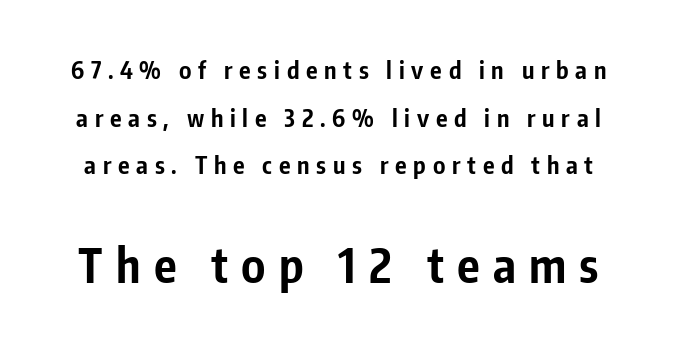
{"serif": "no", "italic": "no", "bold": "yes", "weight": "bold", "width": "condensed", "stroke_contrast": "low", "x_height": "medium", "monospaced": "no", "underline": "no", "line_spacing": "loose", "line_spacing_ratio": 1.98, "letter_spacing": "wide", "letter_spacing_em": 0.28, "larger_block": "second", "size_ratio": 1.96, "glyph_px": 47}
